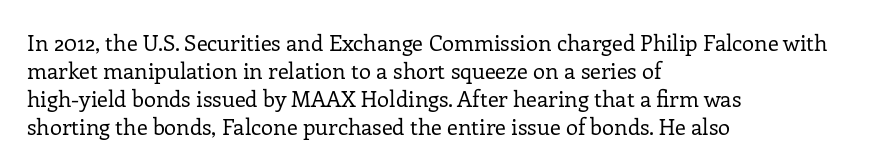
{"italic": "no", "bold": "no", "underline": "no", "align": "left", "line_spacing": "normal", "line_spacing_ratio": 1.27, "letter_spacing": "normal", "letter_spacing_em": 0.0, "glyph_px": 22}
